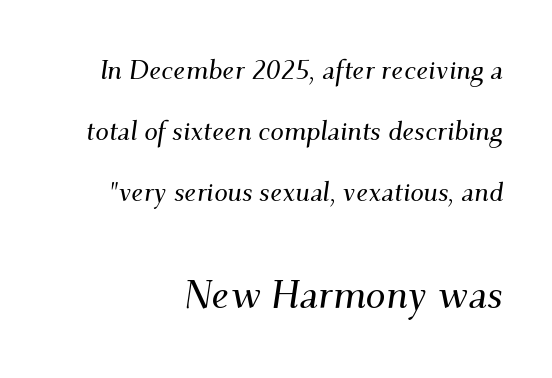
Q: Is the text italic (slanted)? A: Yes, it leans right by about 9 degrees.
Q: Is the typeface a serif or a sans-serif typeface? A: Serif.
Q: Is the text underlined? A: No.
Q: How is the paragraph aligned? A: Right-aligned.
Q: Is the spacing between letters normal or unusually wide? A: Normal.
Q: Is the spacing between lines tight, normal or loose? A: Loose.
Q: Which block of text is set in a larger size, the first (top) or the second (bottom)? A: The second (bottom) one.
Q: Width (condensed, normal, or wide)? A: Normal.
Q: Stroke contrast? A: Medium.
Q: x-height? A: Small.
Q: Monospaced? A: No.
